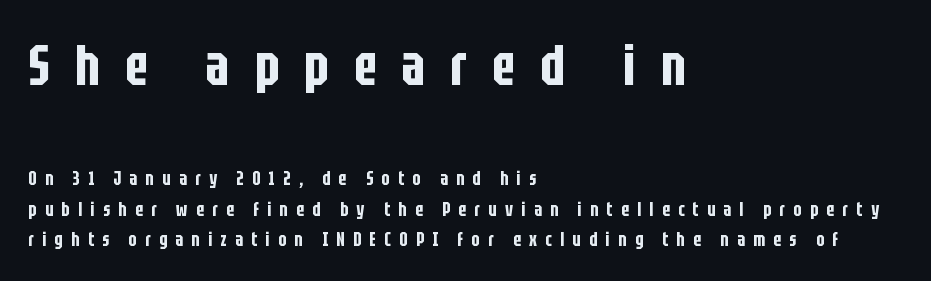
{"serif": "no", "italic": "no", "width": "condensed", "stroke_contrast": "low", "x_height": "large", "monospaced": "no", "underline": "no", "align": "left", "line_spacing": "normal", "line_spacing_ratio": 1.62, "letter_spacing": "wide", "letter_spacing_em": 0.44, "larger_block": "first", "size_ratio": 3.0, "glyph_px": 57}
